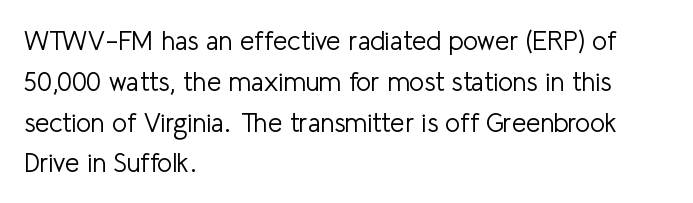
The gap between lines stays unmarked. No extra tracking has been applied to these lines. Does the leading feel generous? No, just average. Short and long lines alike share a common starting point at left.
